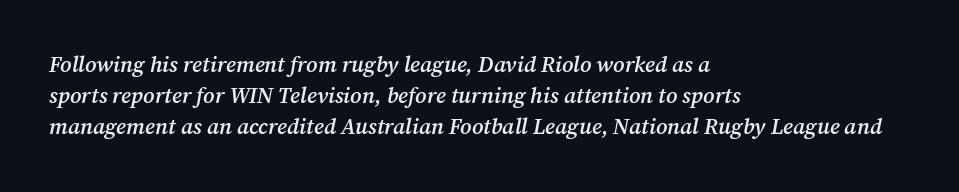
The image shows 22 px text type, italic (leaning right); set left-aligned, normal line spacing (1.42x), normal letter spacing, not underlined.
